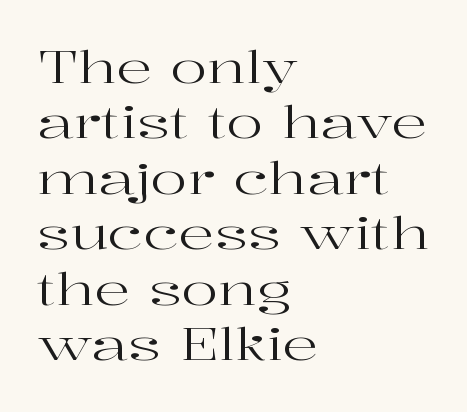
{"serif": "yes", "italic": "no", "bold": "no", "weight": "regular", "width": "wide", "stroke_contrast": "high", "x_height": "medium", "monospaced": "no", "underline": "no", "align": "left", "line_spacing": "normal", "line_spacing_ratio": 1.26, "letter_spacing": "normal", "letter_spacing_em": 0.0, "glyph_px": 44}
